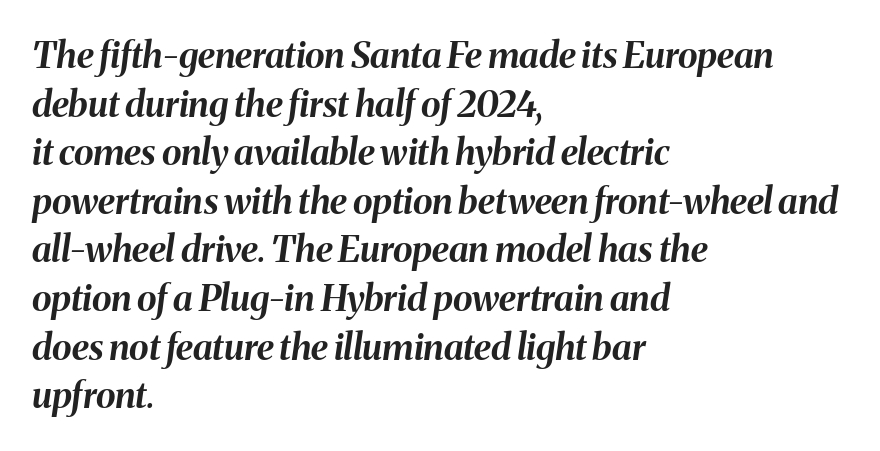
{"italic": "yes", "lean": "right", "slant_degrees": 8, "bold": "yes", "weight": "bold", "width": "normal", "stroke_contrast": "medium", "x_height": "medium", "monospaced": "no", "underline": "no", "align": "left", "line_spacing": "normal", "line_spacing_ratio": 1.35, "letter_spacing": "normal", "letter_spacing_em": 0.0, "glyph_px": 36}
